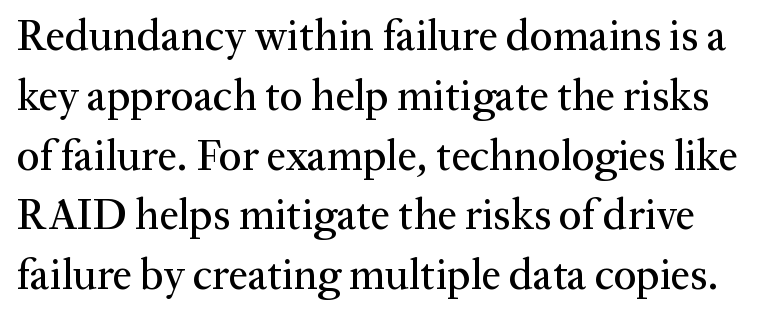
The image shows 43 px serif type, upright; set normal line spacing (1.39x), normal letter spacing, not underlined; medium stroke contrast and a medium x-height.
